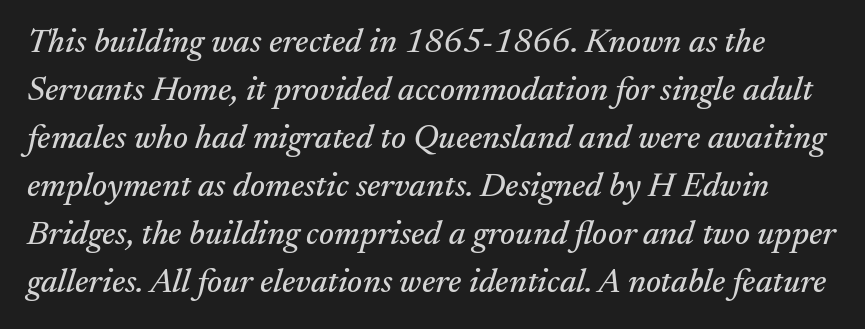
The designer left line spacing at the default. Inter-character spacing is left at the font's built-in metrics. You could not count columns in this text — the font is proportionally spaced. Decoration check: the copy has no underline. Observe the serifs anchoring each vertical stroke in this sample.
